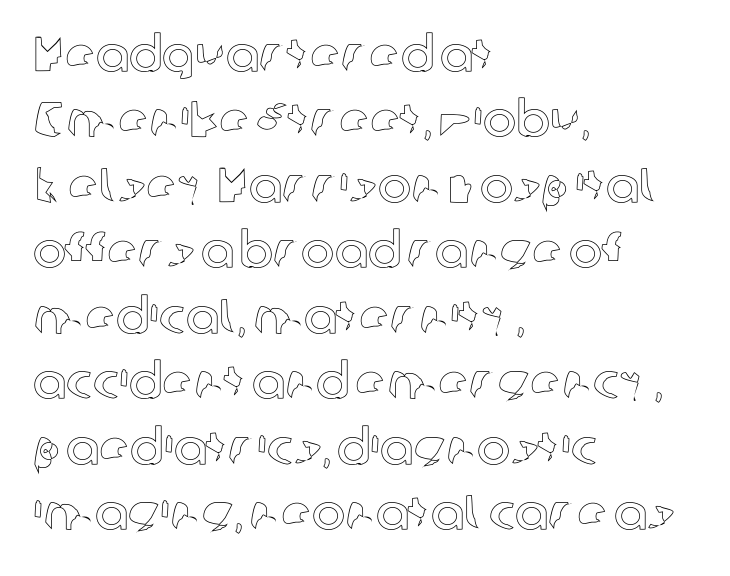
Q: Is the text italic (slanted)? A: No, it is upright.
Q: Is the text underlined? A: No.
Q: How is the paragraph aligned? A: Left-aligned.
Q: Is the spacing between letters normal or unusually wide? A: Normal.
Q: Is the spacing between lines tight, normal or loose? A: Normal.
Q: Width (condensed, normal, or wide)? A: Normal.
Q: x-height? A: Medium.
Q: Monospaced? A: No.
